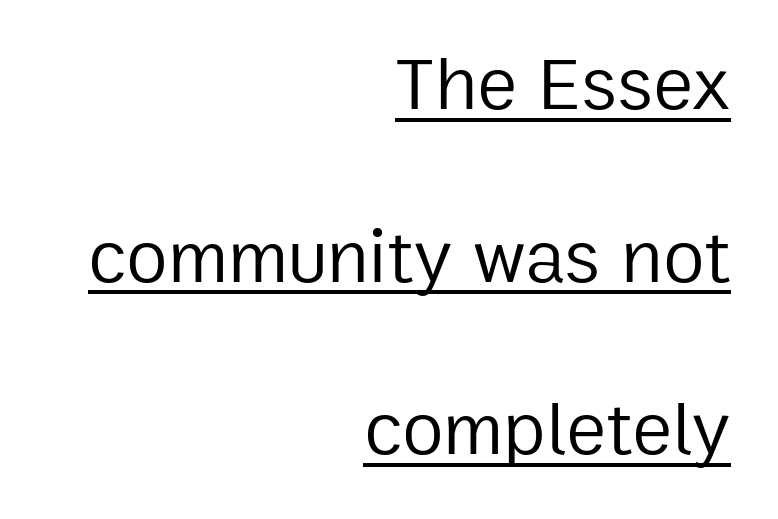
How would I describe the line gaps? Wide and relaxed. The type is set solid horizontally, with unmodified tracking. Posture: straight, roman, zero tilt. The type family on display is of the sans-serif kind.
